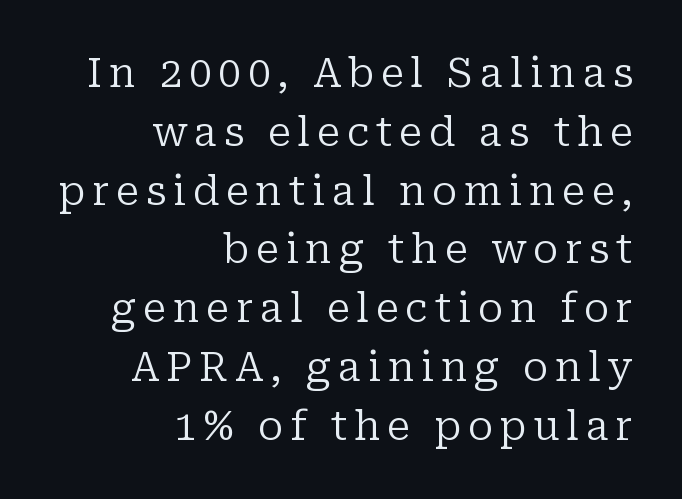
{"serif": "yes", "italic": "no", "bold": "no", "weight": "regular", "width": "normal", "stroke_contrast": "low", "x_height": "medium", "monospaced": "no", "underline": "no", "align": "right", "line_spacing": "normal", "line_spacing_ratio": 1.47, "glyph_px": 40}
